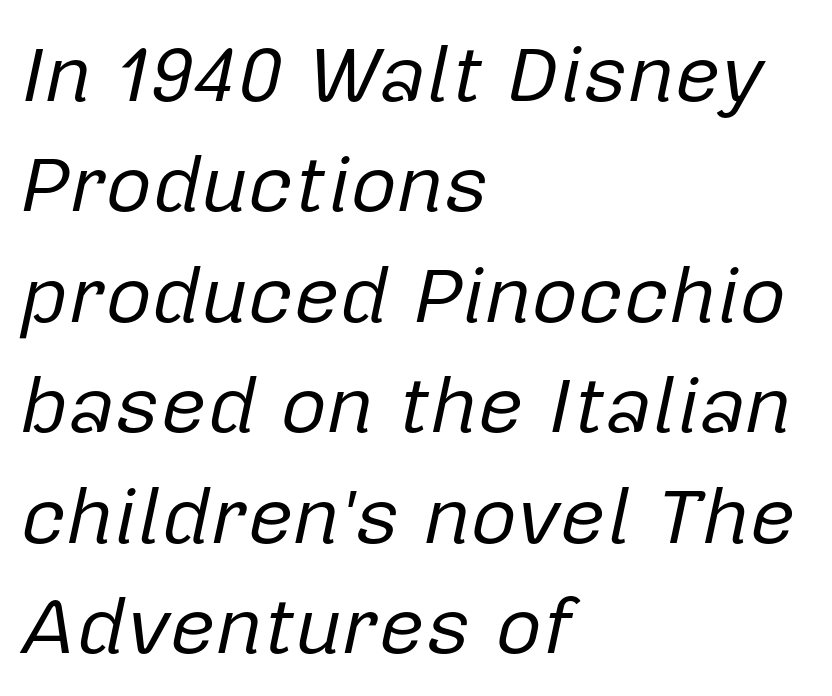
Q: Is the text bold? A: No.
Q: Is the text italic (slanted)? A: Yes, it leans right by about 12 degrees.
Q: Is the text underlined? A: No.
Q: How is the paragraph aligned? A: Left-aligned.
Q: Is the spacing between letters normal or unusually wide? A: Normal.
Q: Is the spacing between lines tight, normal or loose? A: Normal.
Q: Width (condensed, normal, or wide)? A: Normal.
Q: Stroke contrast? A: Low.
Q: x-height? A: Medium.
Q: Monospaced? A: No.
